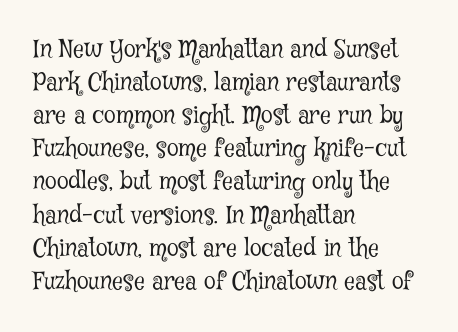
{"italic": "no", "bold": "no", "underline": "no", "align": "left", "line_spacing": "normal", "line_spacing_ratio": 1.38, "letter_spacing": "normal", "letter_spacing_em": 0.0, "glyph_px": 24}
